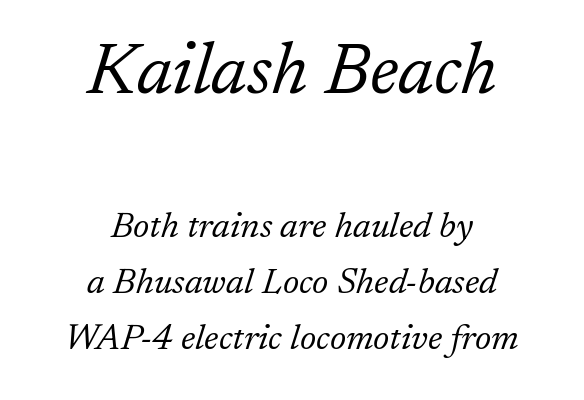
Character widths vary here, with narrow letters taking less room than wide ones. Style check: oblique. Spacing between characters is what you'd get straight out of the box. Each letter's strokes conclude with small projecting serifs. The composition opens big and finishes small. The typesetting does not lean heavy: it is not bold.
